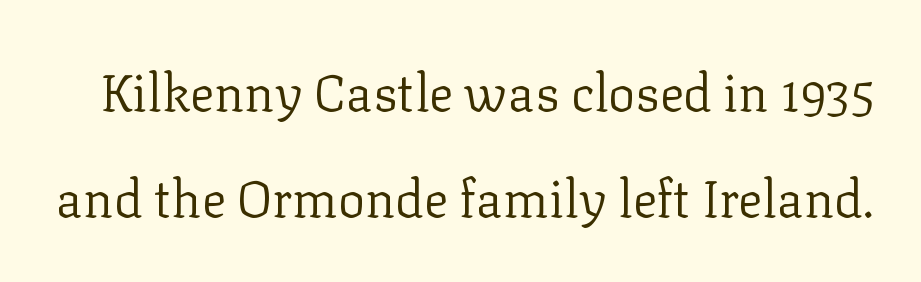
Q: Is the text bold? A: No.
Q: Is the text italic (slanted)? A: No, it is upright.
Q: Is the typeface a serif or a sans-serif typeface? A: Serif.
Q: Is the text underlined? A: No.
Q: Is the spacing between letters normal or unusually wide? A: Normal.
Q: Is the spacing between lines tight, normal or loose? A: Loose.
Q: Width (condensed, normal, or wide)? A: Normal.
Q: Stroke contrast? A: Low.
Q: x-height? A: Medium.
Q: Monospaced? A: No.
